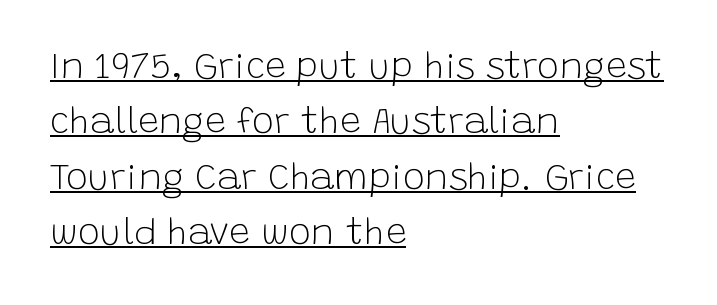
The image shows 37 px light sans-serif type, upright; set left-aligned, normal line spacing (1.5x), normal letter spacing, underlined; low stroke contrast and a large x-height.
